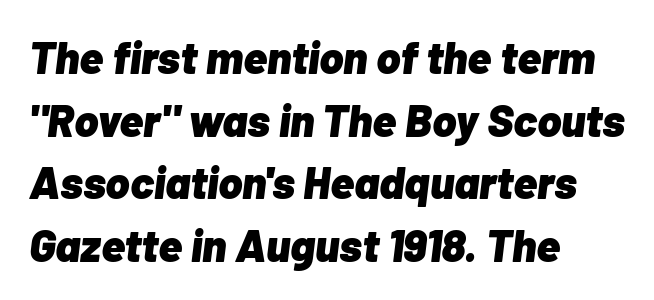
Q: Is the text bold? A: Yes.
Q: Is the text italic (slanted)? A: Yes, it leans right by about 7 degrees.
Q: Is the text underlined? A: No.
Q: How is the paragraph aligned? A: Left-aligned.
Q: Is the spacing between letters normal or unusually wide? A: Normal.
Q: Is the spacing between lines tight, normal or loose? A: Normal.
Q: Width (condensed, normal, or wide)? A: Normal.
Q: Stroke contrast? A: Low.
Q: x-height? A: Medium.
Q: Monospaced? A: No.
